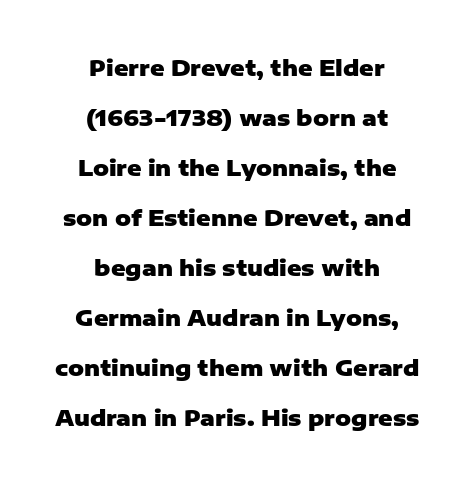
Q: Is the text bold? A: Yes.
Q: Is the text italic (slanted)? A: No, it is upright.
Q: Is the text underlined? A: No.
Q: How is the paragraph aligned? A: Centered.
Q: Is the spacing between letters normal or unusually wide? A: Normal.
Q: Is the spacing between lines tight, normal or loose? A: Loose.
